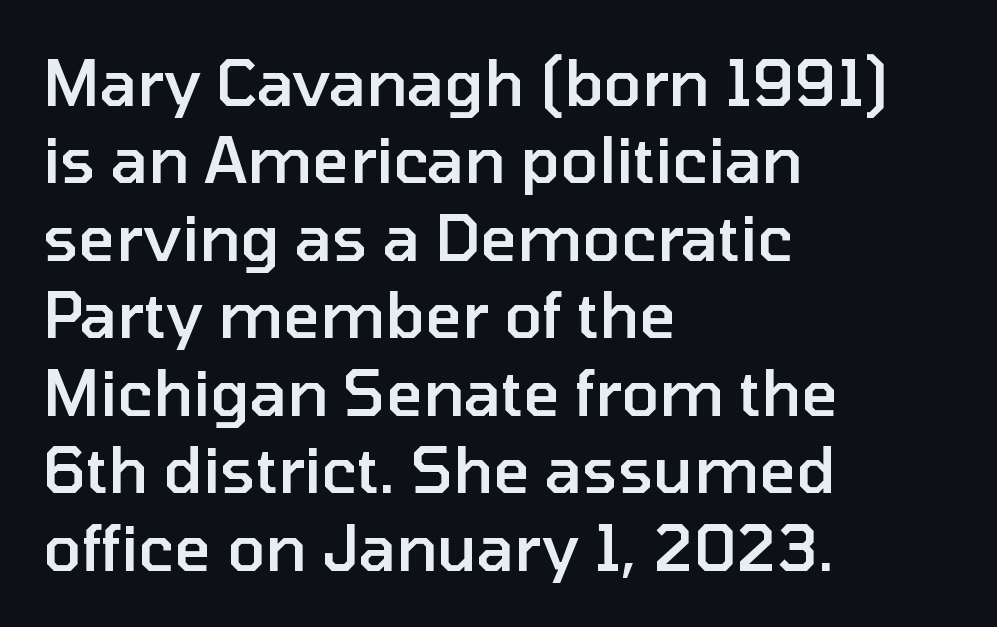
The area under the type is left untouched. If you drew a line through each stem, it would be perfectly vertical. The typesetting leans somewhat heavy: a semibold. Note the varied advance widths — an 'i' is clearly narrower than an 'm'. Line starts are locked; line ends wander.
